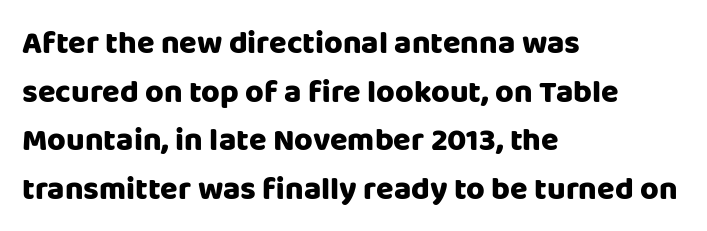
Reading down the column, the eye jumps a familiar distance to each next line. The type is set solid horizontally, with unmodified tracking. The font family rendered here belongs to the sans-serif group. The words here are not underlined. Characters remain perfectly vertical along every line. The passage shown is typed in a proportional face where columns would drift.
